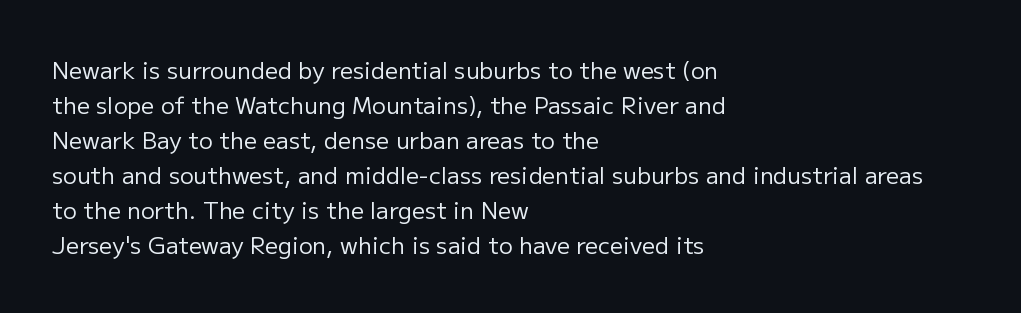
Q: Is the text bold? A: No.
Q: Is the text italic (slanted)? A: No, it is upright.
Q: Is the text underlined? A: No.
Q: How is the paragraph aligned? A: Left-aligned.
Q: Is the spacing between letters normal or unusually wide? A: Normal.
Q: Is the spacing between lines tight, normal or loose? A: Normal.
